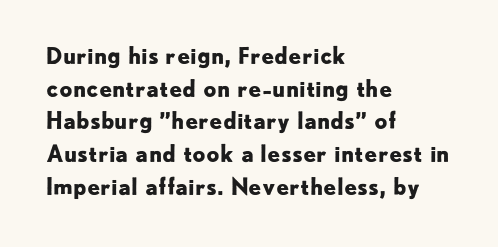
Q: Is the text bold? A: Yes.
Q: Is the text italic (slanted)? A: No, it is upright.
Q: Is the text underlined? A: No.
Q: How is the paragraph aligned? A: Left-aligned.
Q: Is the spacing between letters normal or unusually wide? A: Normal.
Q: Is the spacing between lines tight, normal or loose? A: Normal.
